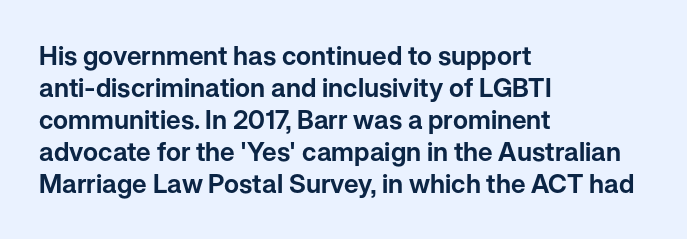
Q: Is the text italic (slanted)? A: No, it is upright.
Q: Is the text underlined? A: No.
Q: How is the paragraph aligned? A: Left-aligned.
Q: Is the spacing between letters normal or unusually wide? A: Normal.
